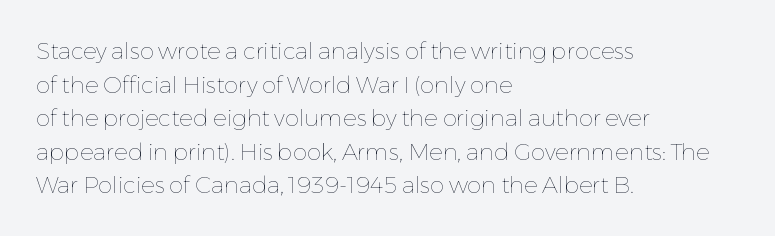
Q: Is the text bold? A: No.
Q: Is the text italic (slanted)? A: No, it is upright.
Q: Is the text underlined? A: No.
Q: How is the paragraph aligned? A: Left-aligned.
Q: Is the spacing between letters normal or unusually wide? A: Normal.
Q: Is the spacing between lines tight, normal or loose? A: Normal.
